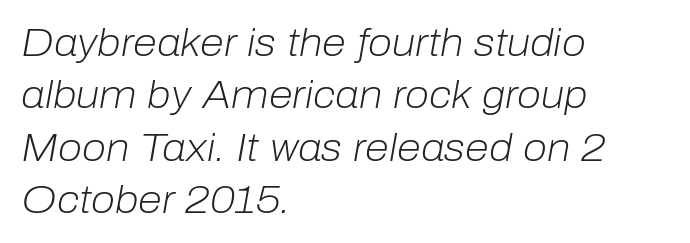
The image shows 39 px light type, italic (leaning right); set left-aligned, normal line spacing (1.34x), normal letter spacing, not underlined; low stroke contrast and a medium x-height.
